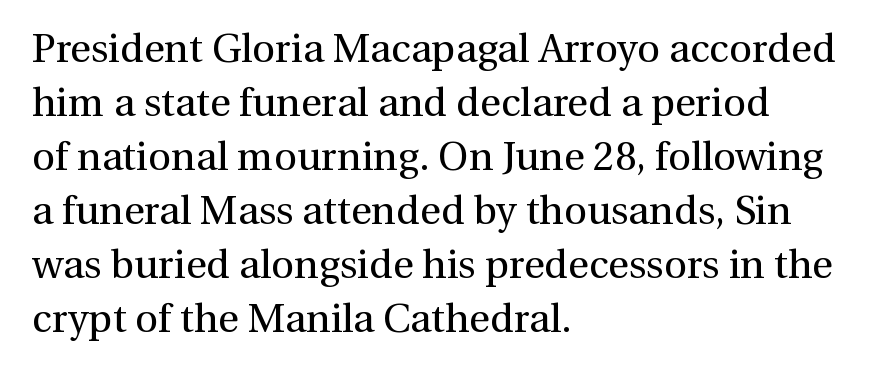
The image shows 40 px regular-weight serif type, upright; set left-aligned, normal line spacing (1.35x), normal letter spacing, not underlined; medium stroke contrast and a medium x-height.
